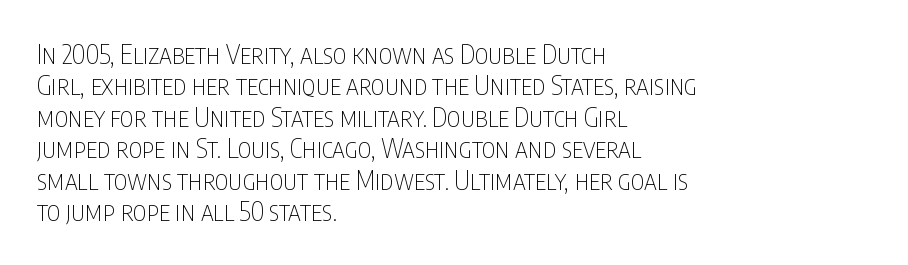
The image shows 26 px text type, upright; set left-aligned, line spacing 1.21x, normal letter spacing, not underlined.
